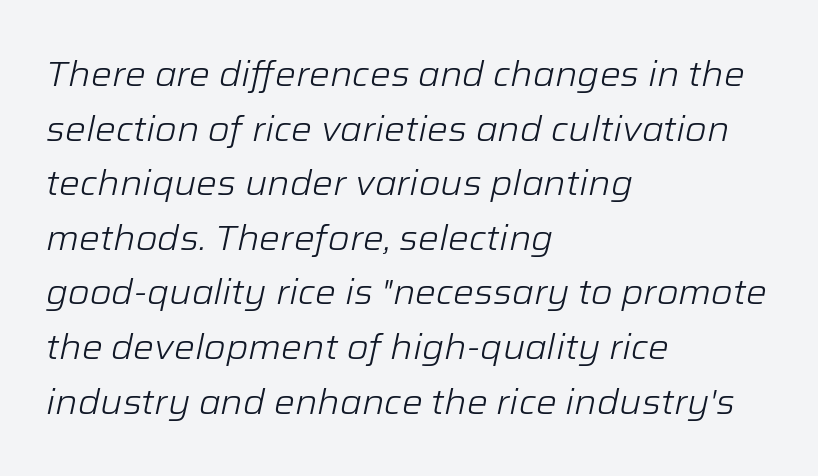
{"italic": "yes", "lean": "right", "slant_degrees": 12, "bold": "no", "weight": "light", "width": "normal", "stroke_contrast": "low", "x_height": "medium", "monospaced": "no", "underline": "no", "align": "left", "line_spacing": "normal", "line_spacing_ratio": 1.56, "letter_spacing": "normal", "letter_spacing_em": 0.0, "glyph_px": 35}
